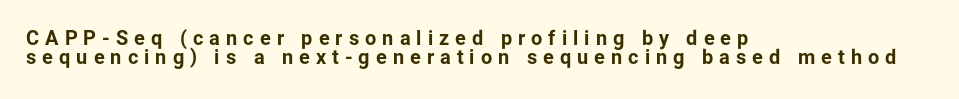
These lines were composed using upright roman letters. Quick note: interline space is minimal. Its strokes are broad and dark, the hallmark of bold type. Every row of glyphs begins at an identical x-position on the left.
